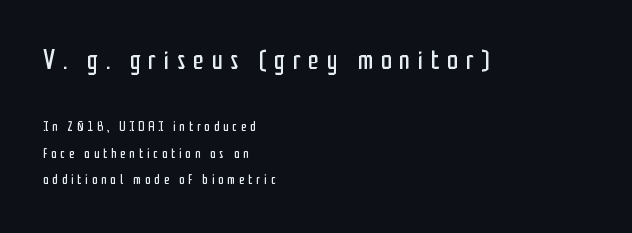
{"serif": "no", "italic": "no", "bold": "no", "weight": "regular", "width": "condensed", "stroke_contrast": "low", "x_height": "medium", "monospaced": "no", "underline": "no", "align": "left", "line_spacing_ratio": 1.89, "letter_spacing": "wide", "letter_spacing_em": 0.27, "larger_block": "first", "size_ratio": 2.0, "glyph_px": 28}
